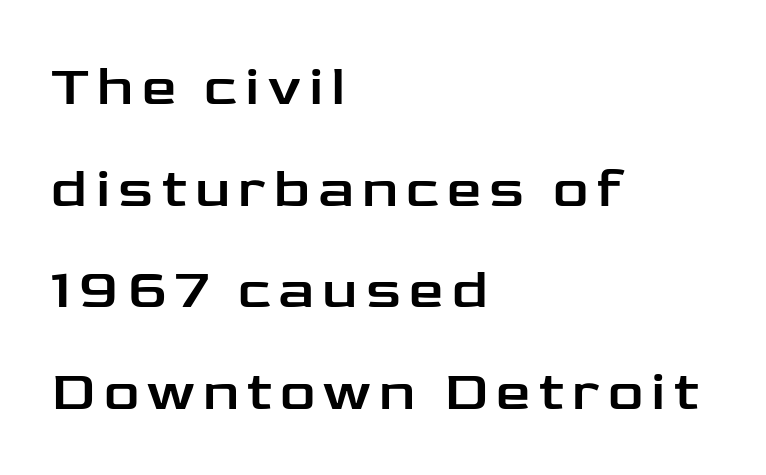
Q: Is the text italic (slanted)? A: No, it is upright.
Q: Is the typeface a serif or a sans-serif typeface? A: Sans-serif.
Q: Is the text underlined? A: No.
Q: How is the paragraph aligned? A: Left-aligned.
Q: Width (condensed, normal, or wide)? A: Wide.
Q: Stroke contrast? A: Low.
Q: x-height? A: Medium.
Q: Monospaced? A: No.
